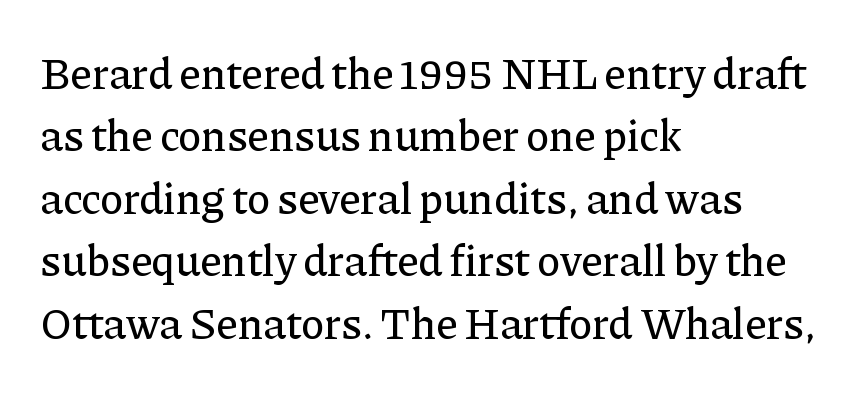
{"serif": "yes", "italic": "no", "width": "normal", "stroke_contrast": "low", "x_height": "medium", "monospaced": "no", "underline": "no", "align": "left", "line_spacing": "normal", "line_spacing_ratio": 1.42, "letter_spacing": "normal", "letter_spacing_em": 0.0, "glyph_px": 44}
